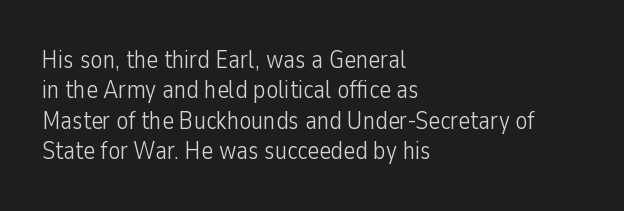
Nope, not italic — everything's standing straight. Only glyphs here, with clear space below each row. Leftover space on each line is placed entirely after the last word. The gaps between neighbouring characters are ordinary and unremarkable. A light-to-regular cut is what we see here.
